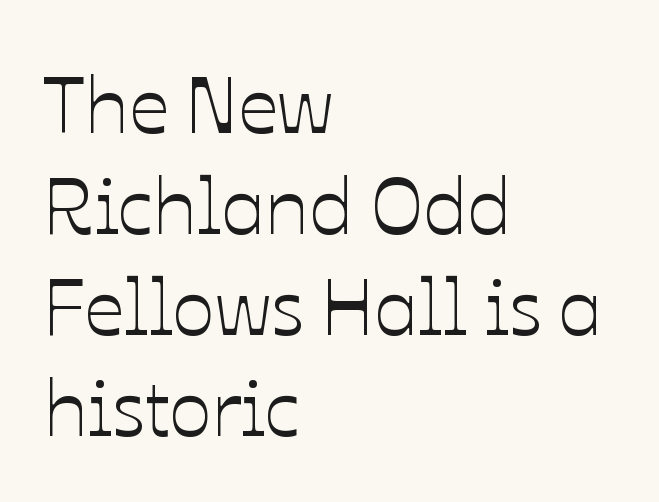
{"italic": "no", "width": "normal", "stroke_contrast": "low", "x_height": "medium", "monospaced": "no", "underline": "no", "align": "left", "line_spacing": "normal", "line_spacing_ratio": 1.28, "letter_spacing": "normal", "letter_spacing_em": 0.0, "glyph_px": 79}
